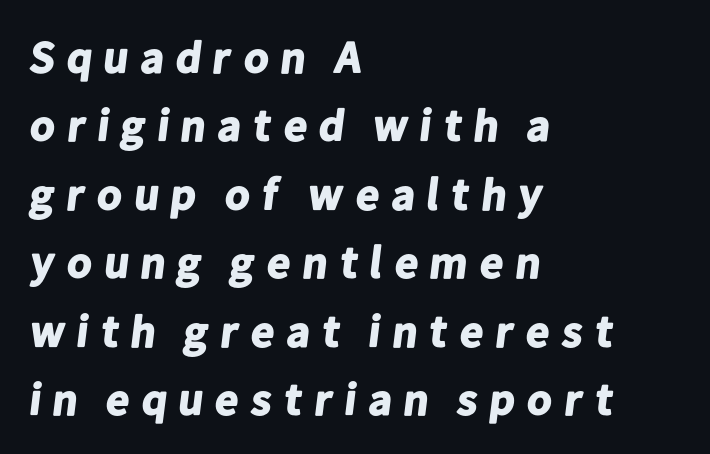
Q: Is the text bold? A: Yes.
Q: Is the typeface a serif or a sans-serif typeface? A: Sans-serif.
Q: Is the text underlined? A: No.
Q: How is the paragraph aligned? A: Left-aligned.
Q: Is the spacing between letters normal or unusually wide? A: Unusually wide.
Q: Is the spacing between lines tight, normal or loose? A: Normal.
Q: Width (condensed, normal, or wide)? A: Normal.
Q: Stroke contrast? A: Low.
Q: x-height? A: Medium.
Q: Monospaced? A: No.
